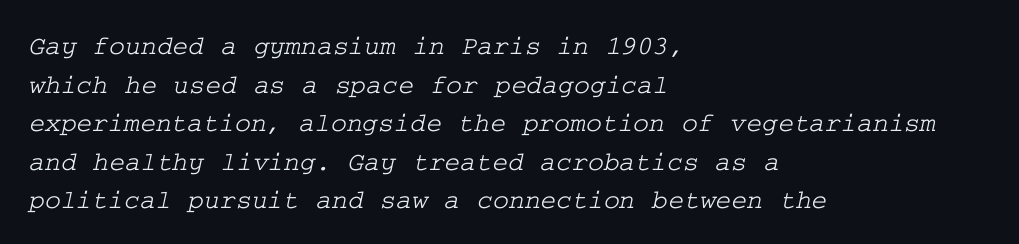
{"underline": "no", "align": "left", "line_spacing": "normal", "line_spacing_ratio": 1.43, "letter_spacing": "normal", "letter_spacing_em": 0.0, "glyph_px": 27}
